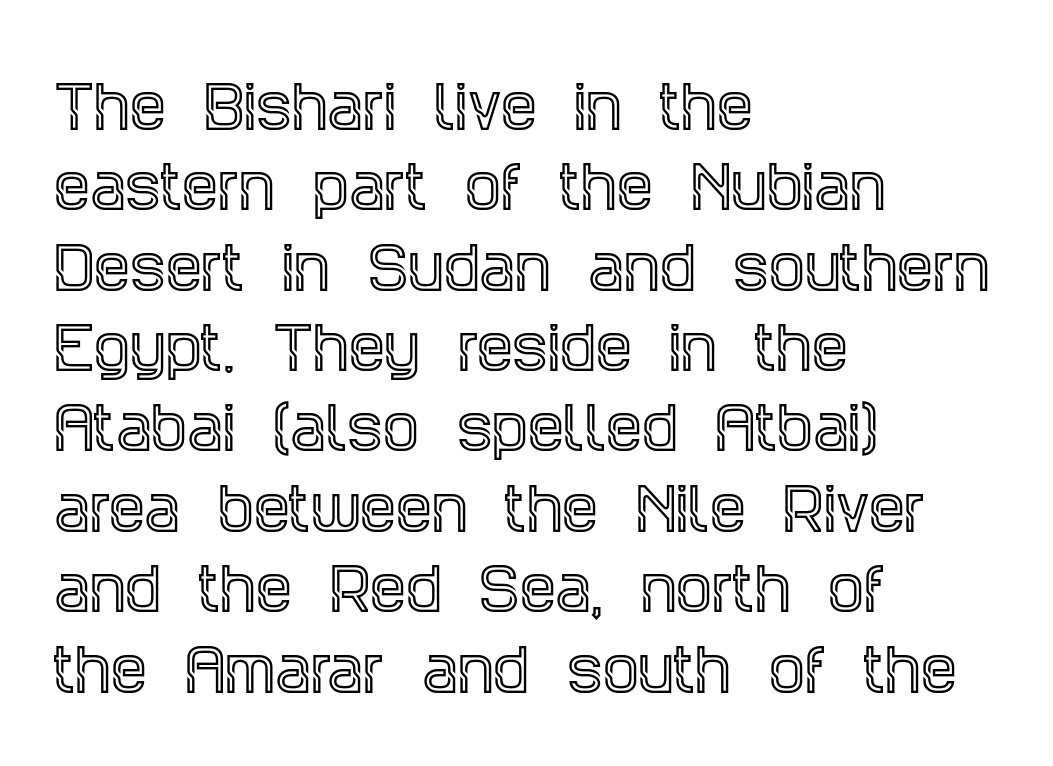
Q: Is the text italic (slanted)? A: No, it is upright.
Q: Is the typeface a serif or a sans-serif typeface? A: Serif.
Q: Is the text underlined? A: No.
Q: How is the paragraph aligned? A: Left-aligned.
Q: Is the spacing between letters normal or unusually wide? A: Normal.
Q: Is the spacing between lines tight, normal or loose? A: Normal.
Q: Width (condensed, normal, or wide)? A: Condensed.
Q: x-height? A: Large.
Q: Monospaced? A: No.
